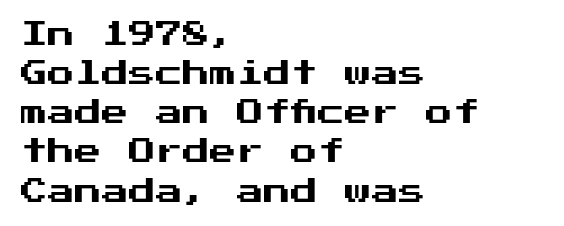
{"italic": "no", "underline": "no", "align": "left", "line_spacing": "normal", "line_spacing_ratio": 1.45, "letter_spacing": "normal", "letter_spacing_em": 0.0, "glyph_px": 27}
